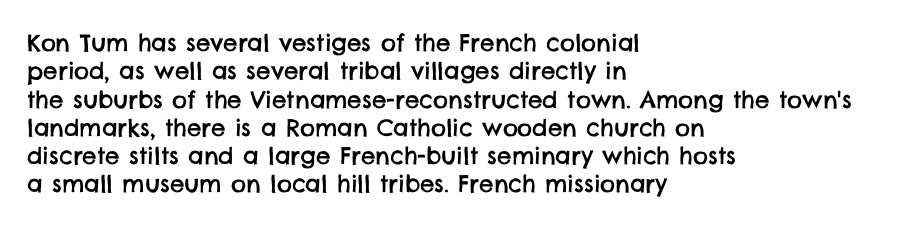
{"underline": "no", "align": "left", "line_spacing_ratio": 1.23, "letter_spacing": "normal", "letter_spacing_em": 0.0, "glyph_px": 23}
